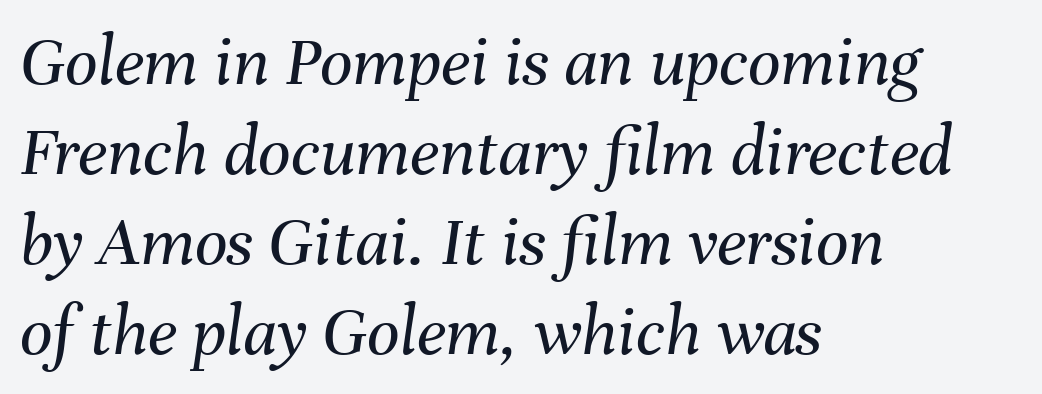
The image shows 72 px regular-weight type, italic (leaning right); set left-aligned, normal line spacing (1.25x), normal letter spacing, not underlined; medium stroke contrast and a medium x-height.
